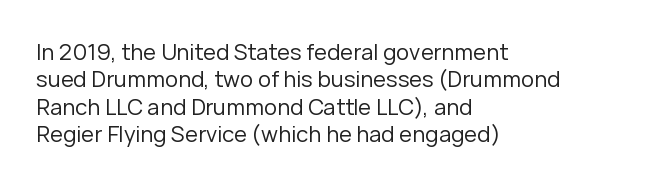
{"italic": "no", "bold": "no", "underline": "no", "align": "left", "line_spacing": "normal", "line_spacing_ratio": 1.25, "letter_spacing": "normal", "letter_spacing_em": 0.0, "glyph_px": 22}
